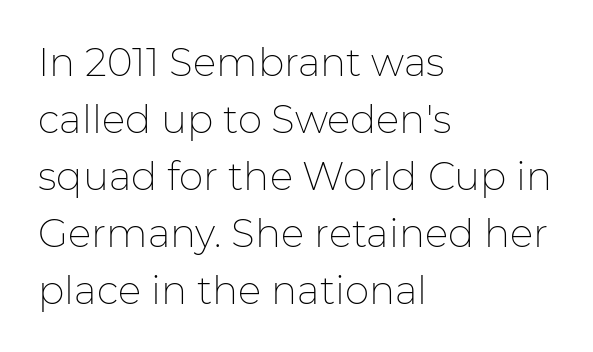
Reading down the block, your eye returns to a fixed left position each line. This rendering leaves character spacing at its baseline value. Is there any slant? The stems are plumb. Stroke thickness stays within the range of a standard reading face or lighter. In terms of letterform style, serifs are entirely absent. A typesetter would call this proportional, since set widths differ per character.
